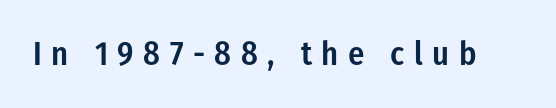
Descenders hang freely into open space. Letterform terminals end flat and unadorned throughout the passage. When letters stand straight like this, we call the style roman or upright. Substantial extra tracking has been applied to these lines. The strokes are fattened partway — semibold, not bold.
